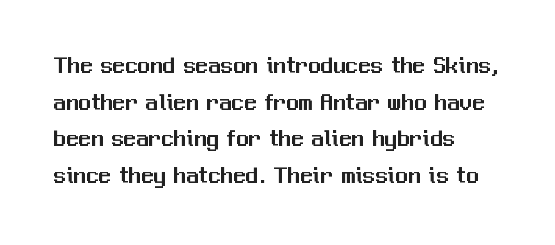
The image shows 25 px text type, upright; set left-aligned, normal line spacing (1.47x), normal letter spacing, not underlined.
